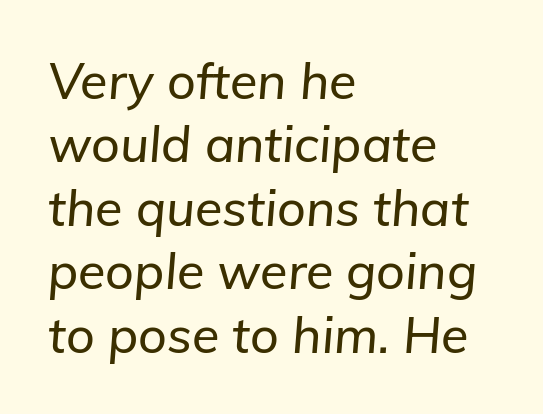
The passage shown leans; its letterforms are oblique. The lines are quadded left. A typesetter would call this proportional, since set widths differ per character. The space directly below the letters is spotless. Is the letter spacing exaggerated? No — it looks like the ordinary default.
